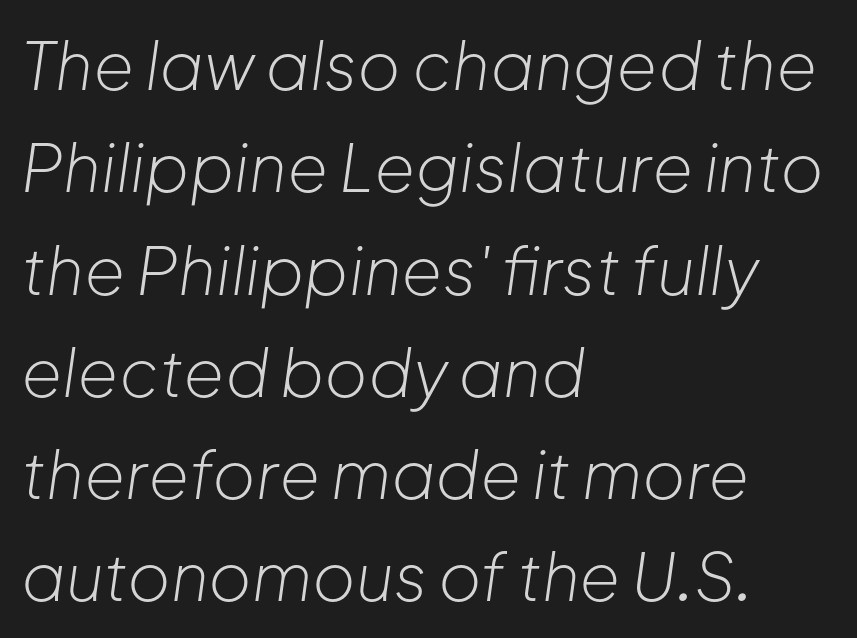
The image shows 66 px light type, italic (leaning right); set left-aligned, normal line spacing (1.55x), normal letter spacing, not underlined; low stroke contrast and a medium x-height.
